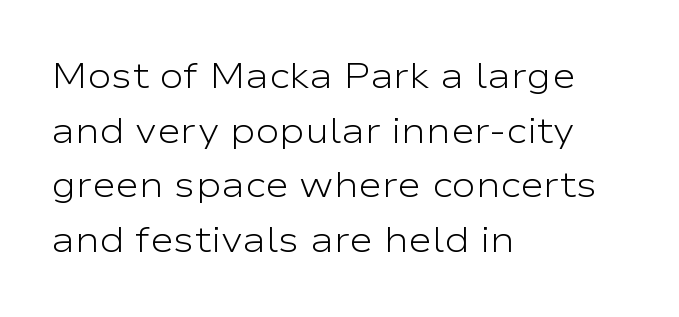
The image shows 36 px light, wide sans-serif type, upright; set left-aligned, normal line spacing (1.52x), normal letter spacing, not underlined; low stroke contrast and a medium x-height.
